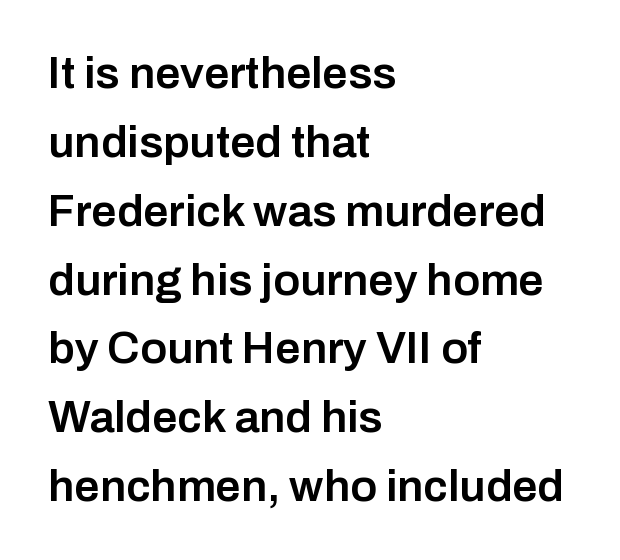
The image shows 45 px semibold sans-serif type, upright; set left-aligned, normal line spacing (1.53x), normal letter spacing, not underlined; low stroke contrast and a medium x-height.
